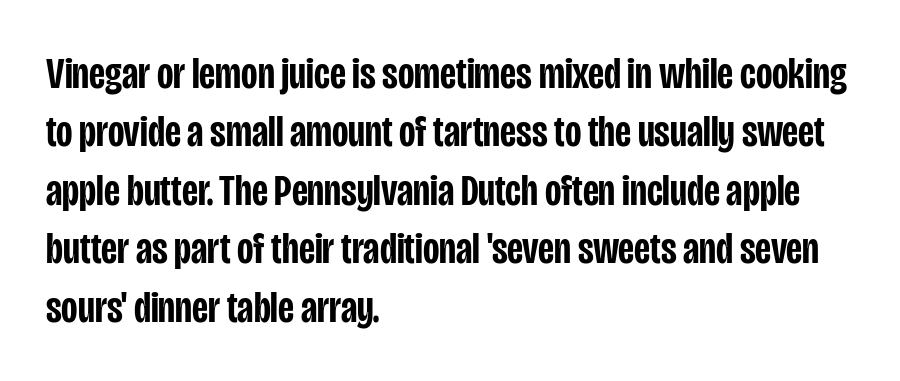
Q: Is the text bold? A: Semi-bold.
Q: Is the text italic (slanted)? A: No, it is upright.
Q: Is the typeface a serif or a sans-serif typeface? A: Sans-serif.
Q: Is the text underlined? A: No.
Q: How is the paragraph aligned? A: Left-aligned.
Q: Is the spacing between letters normal or unusually wide? A: Normal.
Q: Is the spacing between lines tight, normal or loose? A: Normal.
Q: Width (condensed, normal, or wide)? A: Condensed.
Q: Stroke contrast? A: Low.
Q: x-height? A: Large.
Q: Monospaced? A: No.
